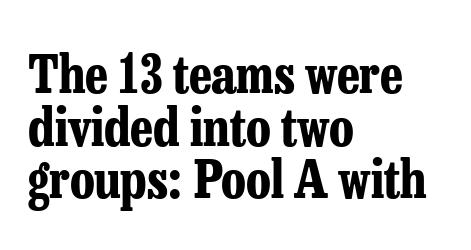
The image shows 52 px bold, condensed serif type, upright; set left-aligned, tight line spacing (1.01x), normal letter spacing, not underlined; low stroke contrast and a medium x-height.
